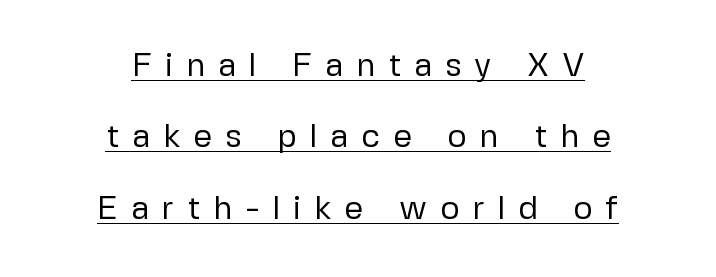
Q: Is the text bold? A: No.
Q: Is the text italic (slanted)? A: No, it is upright.
Q: Is the typeface a serif or a sans-serif typeface? A: Sans-serif.
Q: Is the text underlined? A: Yes.
Q: How is the paragraph aligned? A: Centered.
Q: Is the spacing between letters normal or unusually wide? A: Unusually wide.
Q: Is the spacing between lines tight, normal or loose? A: Loose.
Q: Width (condensed, normal, or wide)? A: Normal.
Q: Stroke contrast? A: Low.
Q: x-height? A: Medium.
Q: Monospaced? A: No.
